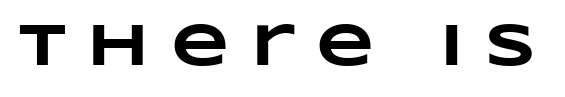
Q: Is the text bold? A: Yes.
Q: Is the text underlined? A: No.
Q: Is the spacing between letters normal or unusually wide? A: Unusually wide.
Q: Width (condensed, normal, or wide)? A: Wide.
Q: Stroke contrast? A: Low.
Q: x-height? A: Large.
Q: Monospaced? A: No.
